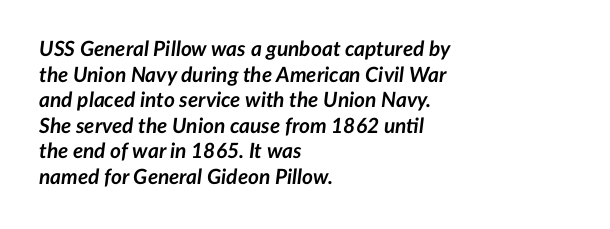
Q: Is the text bold? A: Yes.
Q: Is the text italic (slanted)? A: Yes, it leans right by about 7 degrees.
Q: Is the text underlined? A: No.
Q: How is the paragraph aligned? A: Left-aligned.
Q: Is the spacing between letters normal or unusually wide? A: Normal.
